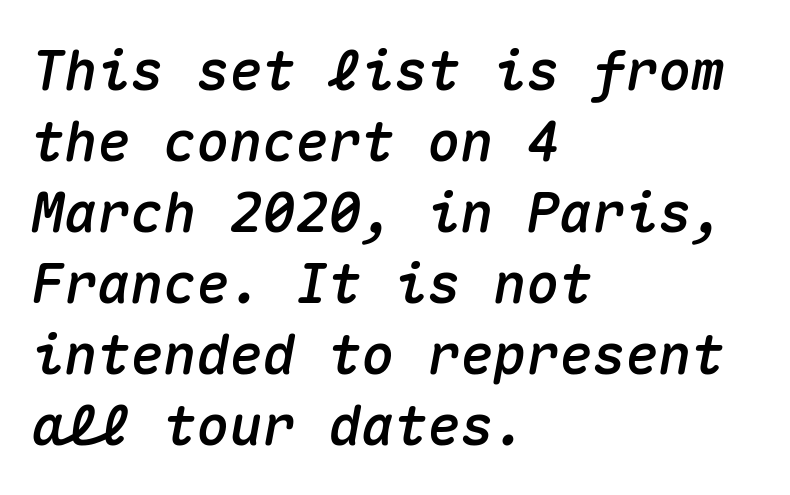
Q: Is the text italic (slanted)? A: Yes, it leans right by about 10 degrees.
Q: Is the text underlined? A: No.
Q: How is the paragraph aligned? A: Left-aligned.
Q: Is the spacing between letters normal or unusually wide? A: Normal.
Q: Is the spacing between lines tight, normal or loose? A: Normal.
Q: Width (condensed, normal, or wide)? A: Normal.
Q: Stroke contrast? A: Medium.
Q: x-height? A: Medium.
Q: Monospaced? A: Yes.
